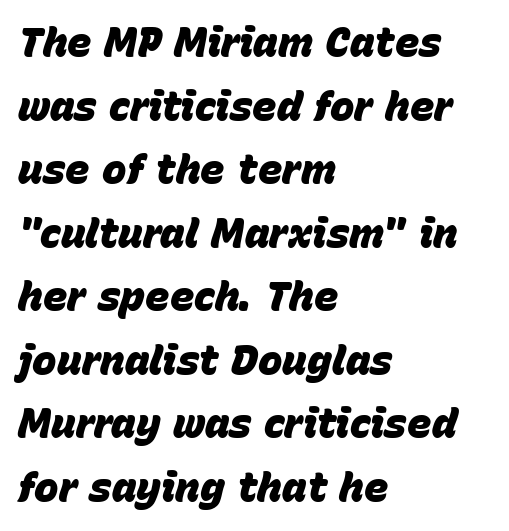
The gap between lines stays unmarked. A typesetter would call this proportional, since set widths differ per character. There is no visible air inserted between adjacent glyphs. Vertically, the passage feels balanced, rows spaced as you'd expect.
